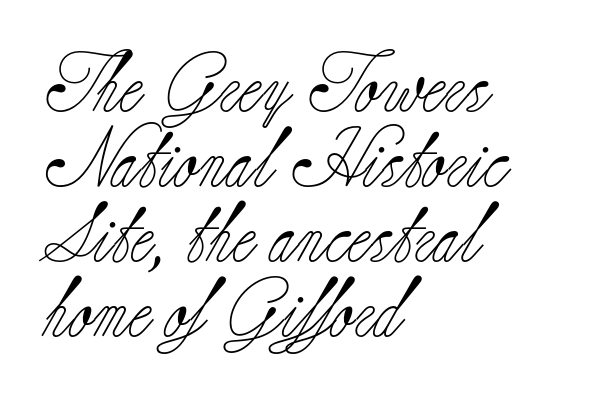
{"serif": "yes", "bold": "no", "weight": "light", "width": "normal", "stroke_contrast": "low", "x_height": "small", "monospaced": "no", "underline": "no", "align": "left", "line_spacing": "normal", "line_spacing_ratio": 1.27, "letter_spacing": "normal", "letter_spacing_em": 0.0, "glyph_px": 59}
